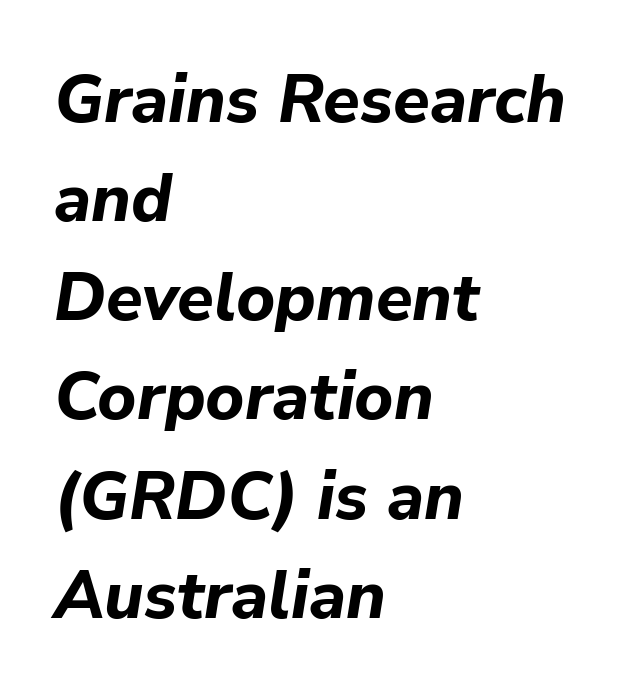
Q: Is the text bold? A: Yes.
Q: Is the text italic (slanted)? A: Yes, it leans right by about 9 degrees.
Q: Is the text underlined? A: No.
Q: How is the paragraph aligned? A: Left-aligned.
Q: Is the spacing between letters normal or unusually wide? A: Normal.
Q: Is the spacing between lines tight, normal or loose? A: Normal.
Q: Width (condensed, normal, or wide)? A: Normal.
Q: Stroke contrast? A: Low.
Q: x-height? A: Medium.
Q: Monospaced? A: No.
